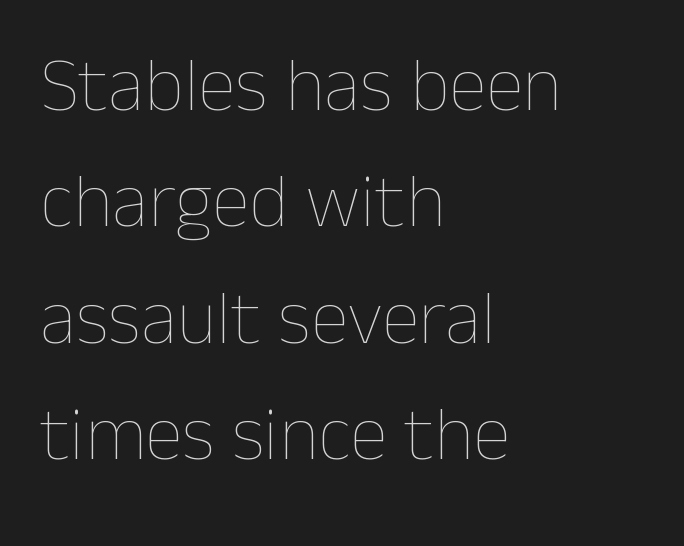
{"italic": "no", "bold": "no", "weight": "thin", "width": "normal", "stroke_contrast": "low", "x_height": "medium", "monospaced": "no", "underline": "no", "align": "left", "line_spacing": "normal", "line_spacing_ratio": 1.51, "letter_spacing": "normal", "letter_spacing_em": 0.0, "glyph_px": 77}
